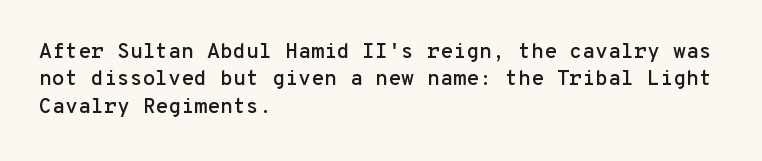
Q: Is the text italic (slanted)? A: No, it is upright.
Q: Is the text underlined? A: No.
Q: How is the paragraph aligned? A: Left-aligned.
Q: Is the spacing between letters normal or unusually wide? A: Normal.
Q: Is the spacing between lines tight, normal or loose? A: Normal.
